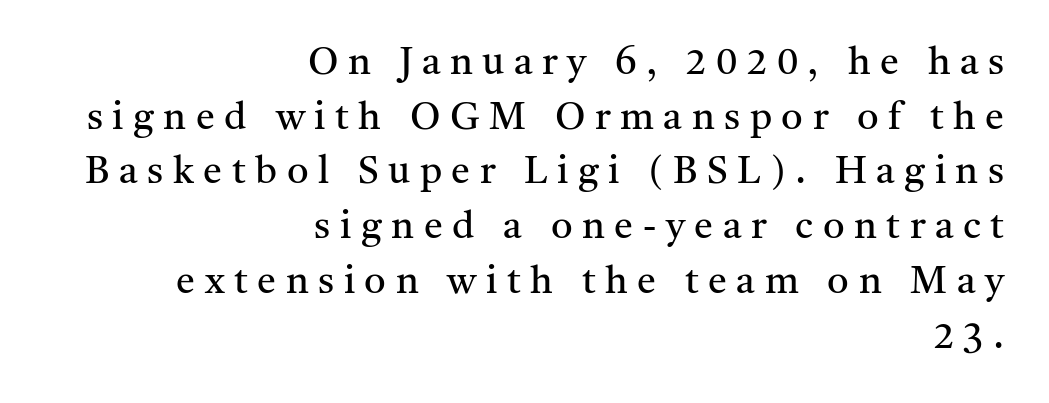
{"serif": "yes", "italic": "no", "bold": "no", "weight": "regular", "width": "normal", "stroke_contrast": "medium", "x_height": "medium", "monospaced": "no", "underline": "no", "align": "right", "line_spacing": "normal", "line_spacing_ratio": 1.44, "letter_spacing": "wide", "letter_spacing_em": 0.25, "glyph_px": 38}
